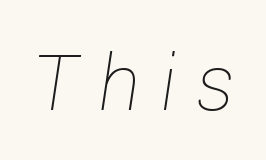
The image shows 77 px thin type, italic (leaning right); set unusually wide letter spacing (+0.26 em), not underlined; low stroke contrast and a medium x-height.
